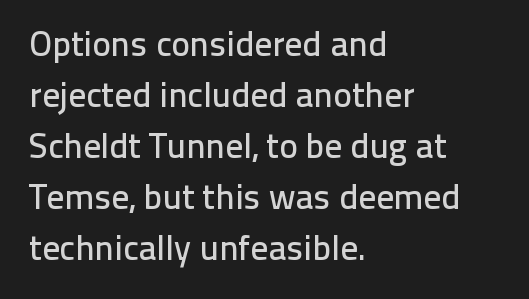
The image shows 35 px sans-serif type, upright; set left-aligned, normal line spacing (1.46x), normal letter spacing, not underlined; low stroke contrast and a medium x-height.
